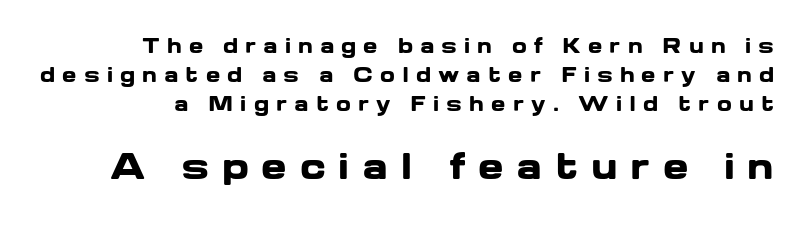
Is this a fixed-width face? No — the glyphs have proportional, varying widths. What kind of face is this? One without serifs — a sans. Thick stems and heavy bowls — unmistakably bold. The letterforms stand isolated, each surrounded by extra space. Underlining? Definitely not there. Ascenders rise straight up at ninety degrees.
